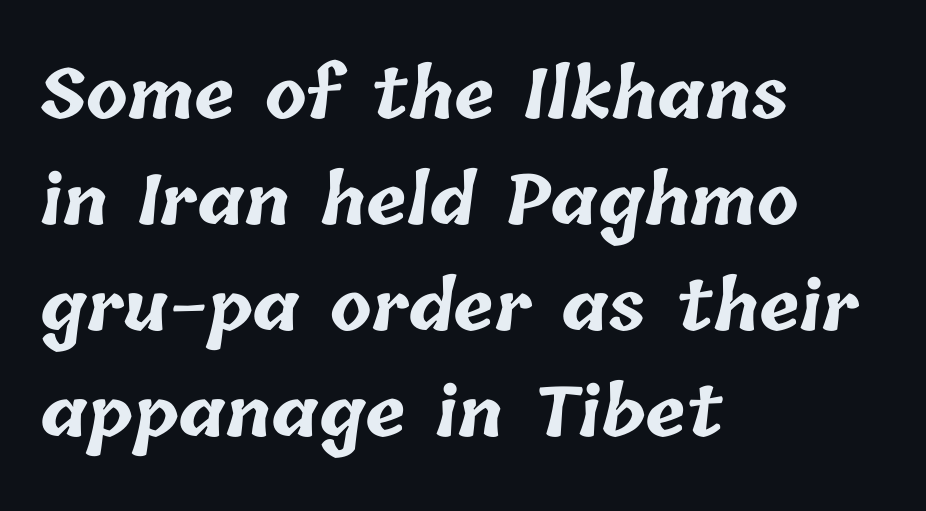
{"bold": "yes", "weight": "bold", "width": "normal", "stroke_contrast": "low", "x_height": "medium", "monospaced": "no", "underline": "no", "align": "left", "line_spacing": "normal", "line_spacing_ratio": 1.56, "letter_spacing": "normal", "letter_spacing_em": 0.0, "glyph_px": 68}
